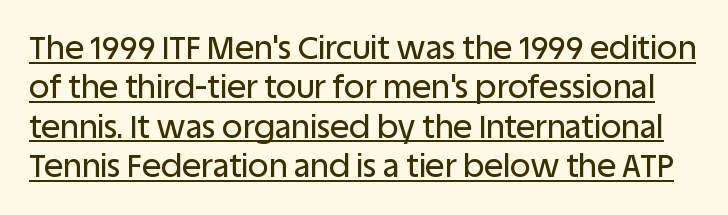
The type family on display is of the sans-serif kind. Each letter keeps its own natural width here, so spacing adapts to shape. Ordinary non-slanted type is in use. Notice how a bar underscores the lettering throughout. The horizontal fit of the characters is conventional and even.
